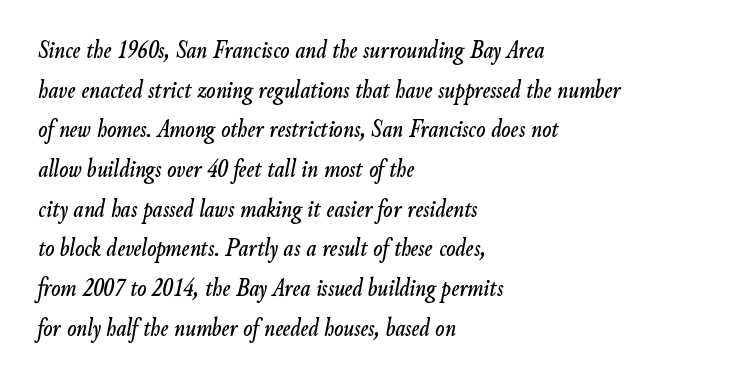
{"italic": "yes", "lean": "right", "slant_degrees": 9, "underline": "no", "align": "left", "line_spacing": "normal", "line_spacing_ratio": 1.47, "letter_spacing": "normal", "letter_spacing_em": 0.0, "glyph_px": 27}
